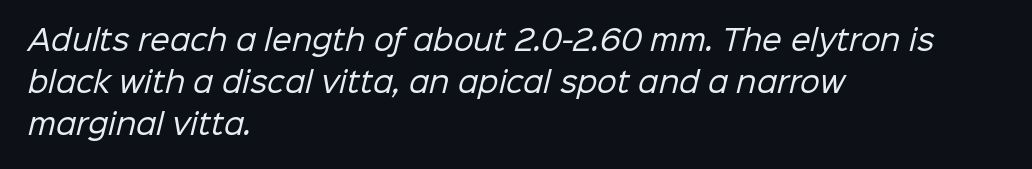
The image shows 28 px regular-weight sans-serif type; set left-aligned, normal line spacing (1.5x), normal letter spacing, not underlined; low stroke contrast and a medium x-height.
